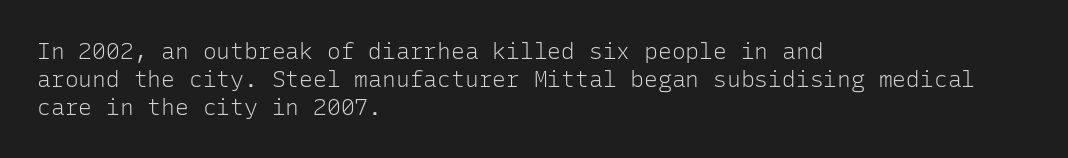
Italic: no, the glyphs are upright roman. Typeset ragged right — the left edge is the straight one. The gaps between neighbouring characters are ordinary and unremarkable. No letter is thick-stroked: the sample isn't bold. Lines of text with bare space underneath.
